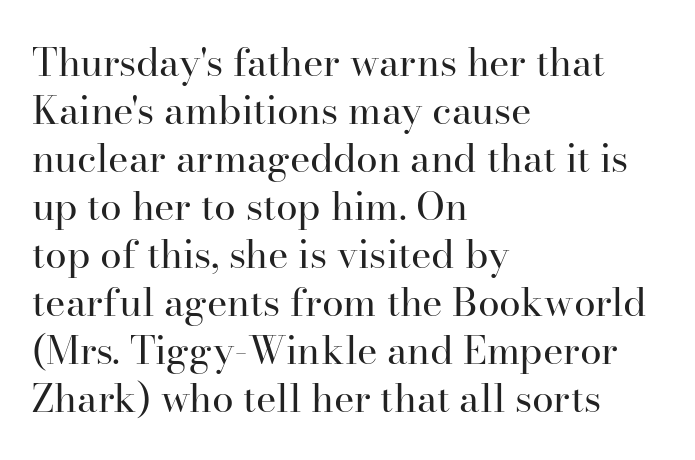
The image shows 39 px regular-weight serif type, upright; set left-aligned, line spacing 1.23x, normal letter spacing, not underlined; high stroke contrast and a small x-height.
